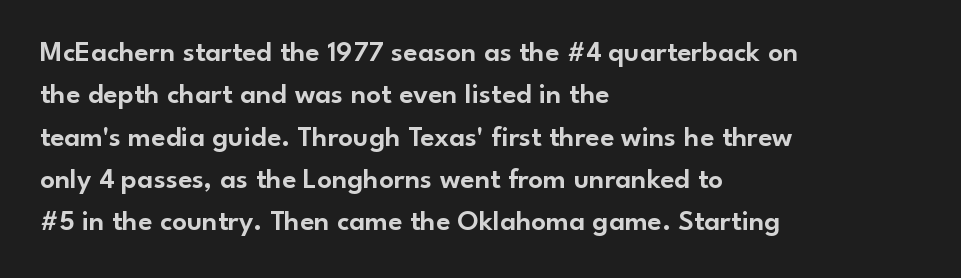
Q: Is the text italic (slanted)? A: No, it is upright.
Q: Is the typeface a serif or a sans-serif typeface? A: Sans-serif.
Q: Is the text underlined? A: No.
Q: How is the paragraph aligned? A: Left-aligned.
Q: Is the spacing between letters normal or unusually wide? A: Normal.
Q: Is the spacing between lines tight, normal or loose? A: Normal.
Q: Width (condensed, normal, or wide)? A: Normal.
Q: Stroke contrast? A: Low.
Q: x-height? A: Small.
Q: Monospaced? A: No.
